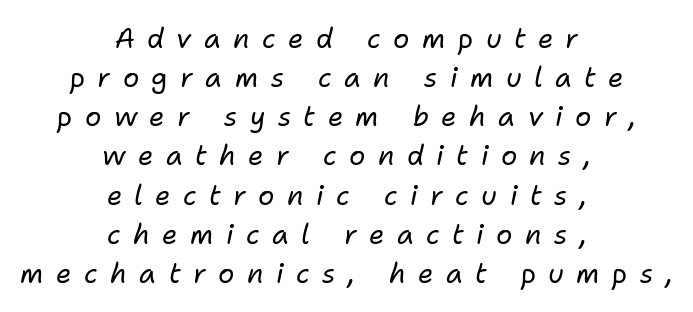
The leading is moderate, giving the passage an even texture. Bare-footed words on every line. Short and long lines alike share a common midpoint. A typesetter would mark this as italic. The rendering inserts visible extra space after every character. Weight: in the light-to-regular range.
